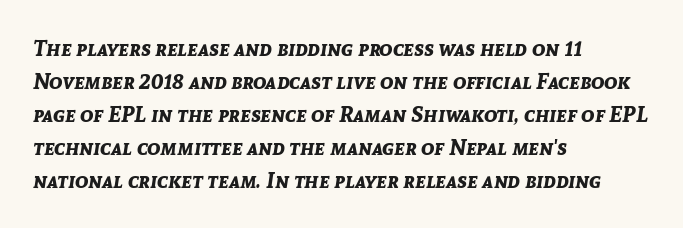
The image shows 22 px bold type, italic (leaning right); set left-aligned, normal line spacing (1.5x), normal letter spacing, not underlined.
